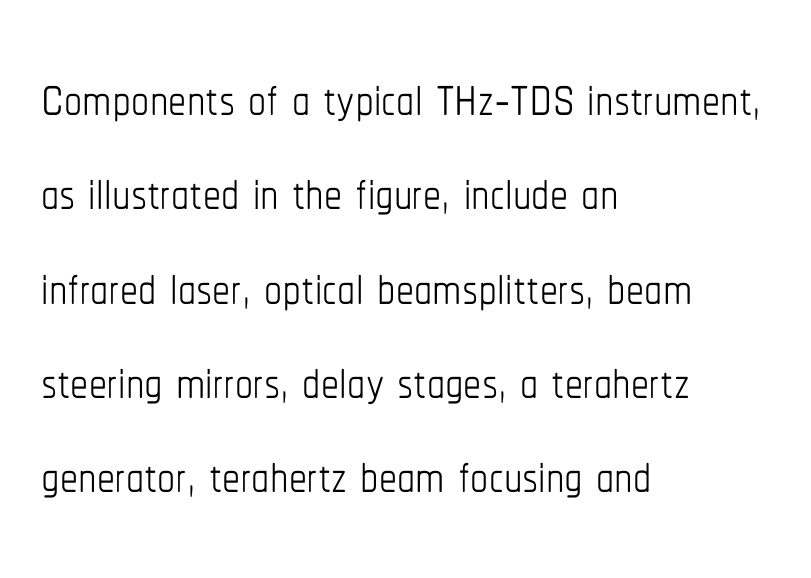
Q: Is the text bold? A: No.
Q: Is the text italic (slanted)? A: No, it is upright.
Q: Is the text underlined? A: No.
Q: How is the paragraph aligned? A: Left-aligned.
Q: Is the spacing between letters normal or unusually wide? A: Normal.
Q: Is the spacing between lines tight, normal or loose? A: Normal.
Q: Width (condensed, normal, or wide)? A: Condensed.
Q: Stroke contrast? A: Low.
Q: x-height? A: Medium.
Q: Monospaced? A: No.
